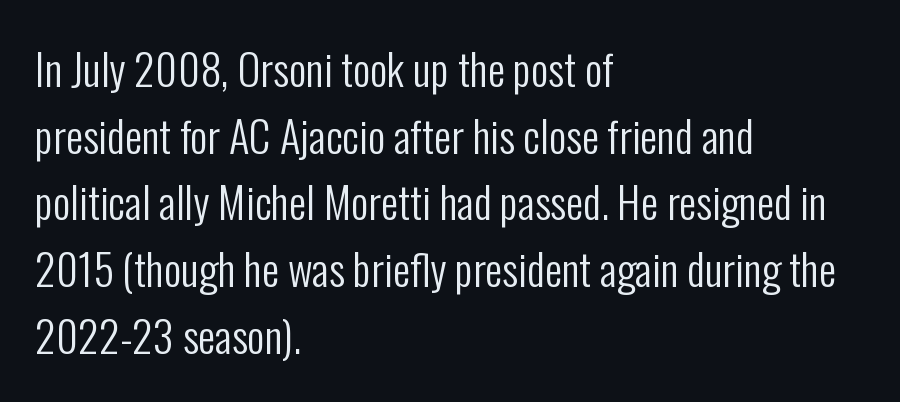
Q: Is the text bold? A: No.
Q: Is the text italic (slanted)? A: No, it is upright.
Q: Is the typeface a serif or a sans-serif typeface? A: Sans-serif.
Q: Is the text underlined? A: No.
Q: How is the paragraph aligned? A: Left-aligned.
Q: Is the spacing between letters normal or unusually wide? A: Normal.
Q: Is the spacing between lines tight, normal or loose? A: Normal.
Q: Width (condensed, normal, or wide)? A: Condensed.
Q: Stroke contrast? A: Low.
Q: x-height? A: Medium.
Q: Monospaced? A: No.
